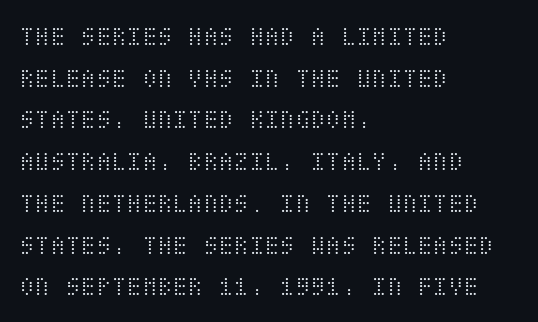
The face used here is rendered with its standard letterfit. The text block is weighted toward the left margin, trailing off unevenly rightward. This block has exactly the height ordinary leading produces. The letters stand upright; this is a roman face. Weight class: somewhere from thin through regular. Each row of text sits above clean, open space.
